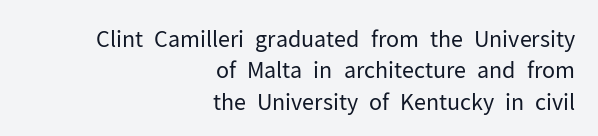
No extra ink here — the face is not bold. The ragged edge is on the left, which tells us the setting is flush right. Check the space under the baseline: it is left empty. The type is set solid horizontally, with unmodified tracking. Summary of vertical rhythm: regular, with standard interline spacing.
